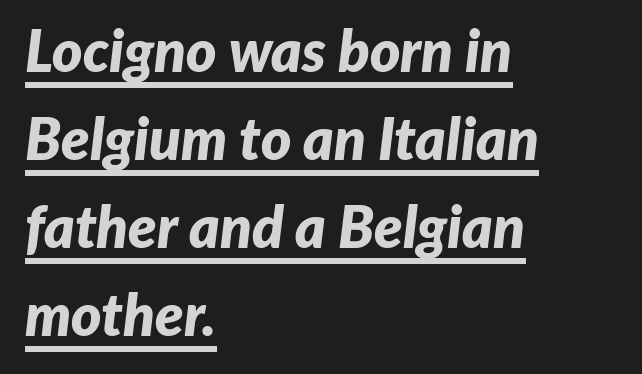
{"italic": "yes", "lean": "right", "slant_degrees": 7, "bold": "yes", "weight": "bold", "width": "normal", "stroke_contrast": "low", "x_height": "medium", "monospaced": "no", "underline": "yes", "align": "left", "line_spacing": "normal", "line_spacing_ratio": 1.52, "letter_spacing": "normal", "letter_spacing_em": 0.0, "glyph_px": 58}
